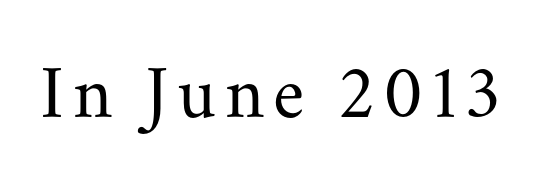
Every character sits straight up, as roman type does. Bare-footed words on every line. Look at the bottom of the vertical strokes: they flare into serifs here. Think of a printed novel: that variable character pitch is what you see here. The font sits on the lighter half of the weight spectrum, regular included.
